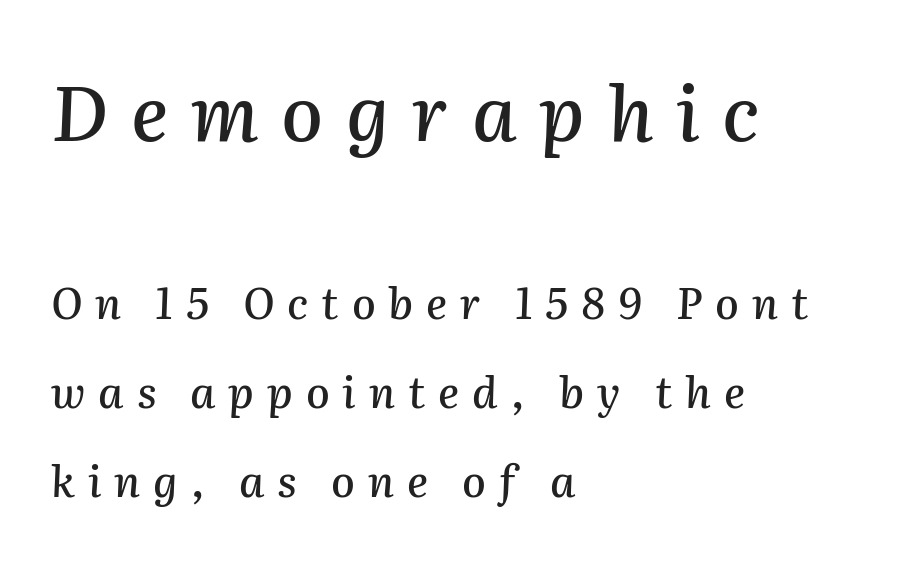
This sample trades compactness for vertical openness between lines. Notice how the passage keeps a crisp vertical edge on the left only. Italic: yes, the glyphs are oblique. Is the lower block the larger one? No — the upper block carries the bigger type.
